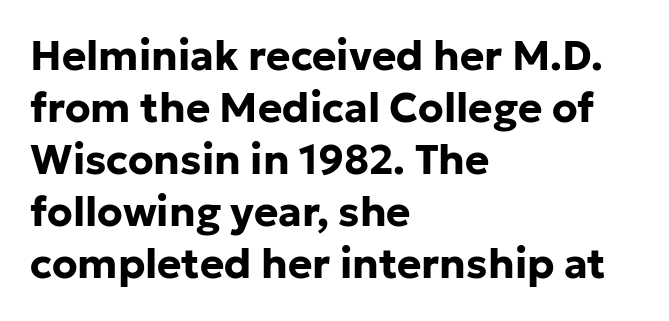
{"serif": "no", "italic": "no", "bold": "yes", "weight": "bold", "width": "normal", "stroke_contrast": "low", "x_height": "medium", "monospaced": "no", "underline": "no", "align": "left", "line_spacing": "normal", "line_spacing_ratio": 1.27, "letter_spacing": "normal", "letter_spacing_em": 0.0, "glyph_px": 41}
